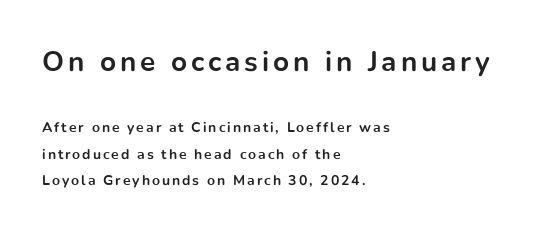
Q: Is the text bold? A: Yes.
Q: Is the text italic (slanted)? A: No, it is upright.
Q: Is the typeface a serif or a sans-serif typeface? A: Sans-serif.
Q: Is the text underlined? A: No.
Q: How is the paragraph aligned? A: Left-aligned.
Q: Which block of text is set in a larger size, the first (top) or the second (bottom)? A: The first (top) one.
Q: Width (condensed, normal, or wide)? A: Normal.
Q: Stroke contrast? A: Low.
Q: x-height? A: Medium.
Q: Monospaced? A: No.
